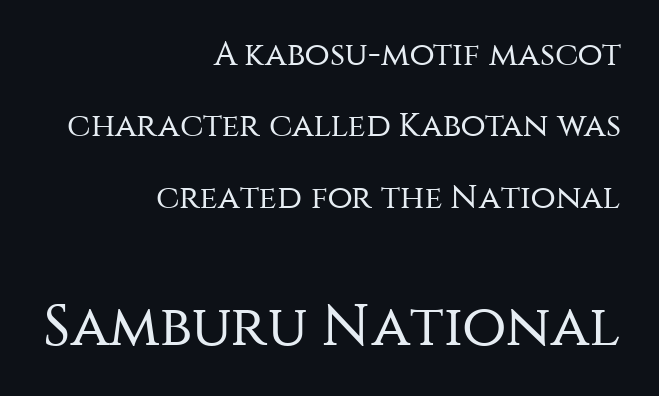
The image shows 58 px regular-weight sans-serif type, upright; set right-aligned, loose line spacing (2.16x), normal letter spacing, not underlined; the second (bottom) block is 1.76x larger; medium stroke contrast and a large x-height.
